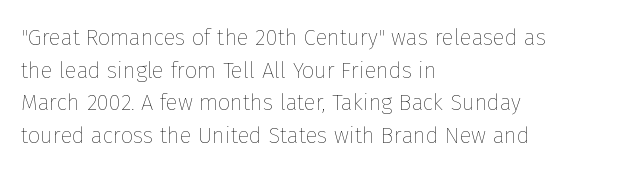
Rows of type keep a routine distance in the vertical direction. The space beneath each line is pristine and unruled. Which margin do the lines hug? The left one — the right edge is uneven. The letterforms sit shoulder to shoulder at normal distance.
